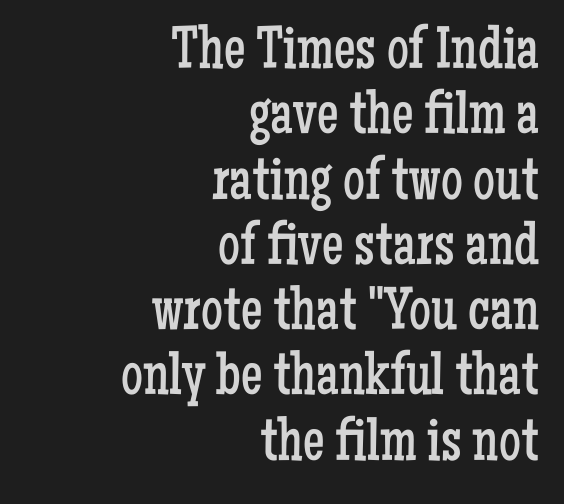
Q: Is the text bold? A: No.
Q: Is the text italic (slanted)? A: No, it is upright.
Q: Is the typeface a serif or a sans-serif typeface? A: Serif.
Q: Is the text underlined? A: No.
Q: How is the paragraph aligned? A: Right-aligned.
Q: Is the spacing between letters normal or unusually wide? A: Normal.
Q: Is the spacing between lines tight, normal or loose? A: Tight.
Q: Width (condensed, normal, or wide)? A: Condensed.
Q: Stroke contrast? A: Low.
Q: x-height? A: Medium.
Q: Monospaced? A: No.
